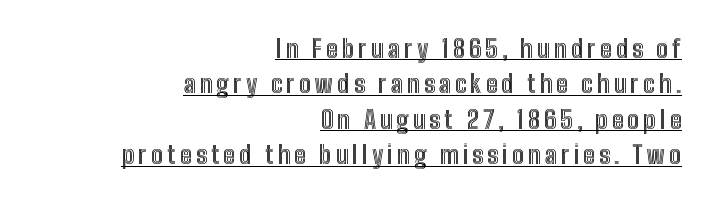
Which margin do the lines hug? The right one — the left edge is uneven. Looks like someone drew a line under every word here. The type sits square on the baseline with zero lean. Whoever set this chose a conventional vertical rhythm.
